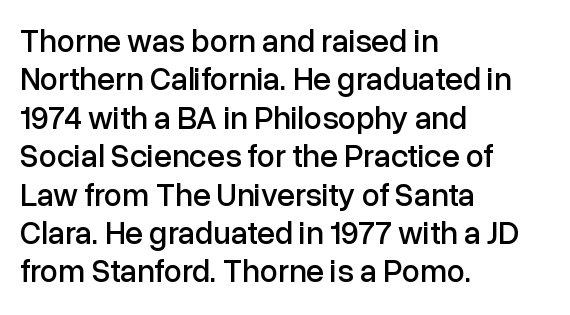
Q: Is the text italic (slanted)? A: No, it is upright.
Q: Is the typeface a serif or a sans-serif typeface? A: Sans-serif.
Q: Is the text underlined? A: No.
Q: How is the paragraph aligned? A: Left-aligned.
Q: Is the spacing between letters normal or unusually wide? A: Normal.
Q: Width (condensed, normal, or wide)? A: Normal.
Q: Stroke contrast? A: Low.
Q: x-height? A: Medium.
Q: Monospaced? A: No.
